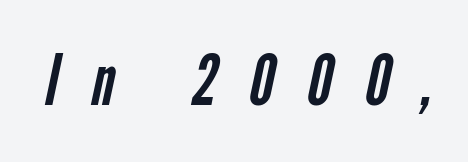
{"serif": "no", "bold": "no", "weight": "regular", "width": "condensed", "stroke_contrast": "low", "x_height": "medium", "monospaced": "no", "underline": "no", "letter_spacing": "wide", "letter_spacing_em": 0.47, "glyph_px": 70}
